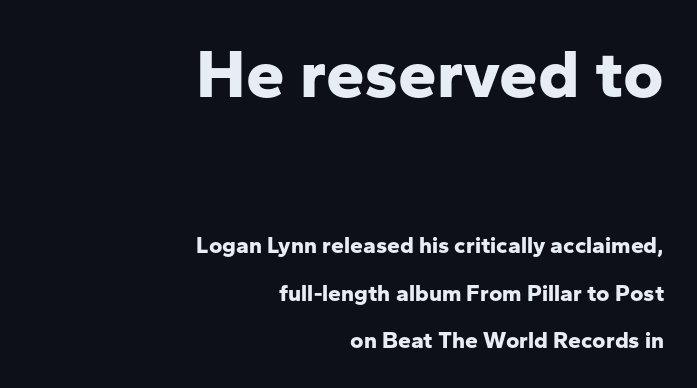
Q: Is the text bold? A: Yes.
Q: Is the text italic (slanted)? A: No, it is upright.
Q: Is the typeface a serif or a sans-serif typeface? A: Sans-serif.
Q: Is the text underlined? A: No.
Q: How is the paragraph aligned? A: Right-aligned.
Q: Is the spacing between letters normal or unusually wide? A: Normal.
Q: Is the spacing between lines tight, normal or loose? A: Loose.
Q: Which block of text is set in a larger size, the first (top) or the second (bottom)? A: The first (top) one.
Q: Width (condensed, normal, or wide)? A: Normal.
Q: Stroke contrast? A: Low.
Q: x-height? A: Medium.
Q: Monospaced? A: No.
